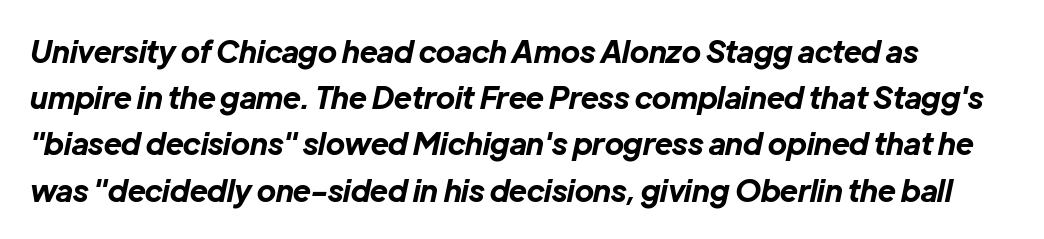
{"italic": "yes", "lean": "right", "slant_degrees": 12, "bold": "yes", "weight": "bold", "width": "normal", "stroke_contrast": "low", "x_height": "medium", "monospaced": "no", "underline": "no", "line_spacing": "normal", "line_spacing_ratio": 1.54, "letter_spacing": "normal", "letter_spacing_em": 0.0, "glyph_px": 30}
